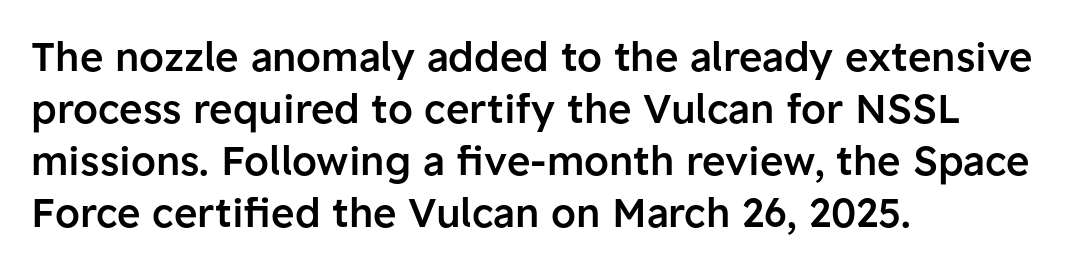
The image shows 40 px semibold sans-serif type, upright; set left-aligned, normal line spacing (1.3x), normal letter spacing, not underlined; low stroke contrast and a medium x-height.
